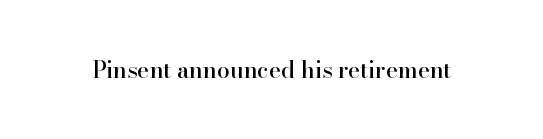
Each word holds together tightly as a unit, with standard inter-letter gaps. Posture: upright roman. The specimen omits any rule beneath the text block's lines.
